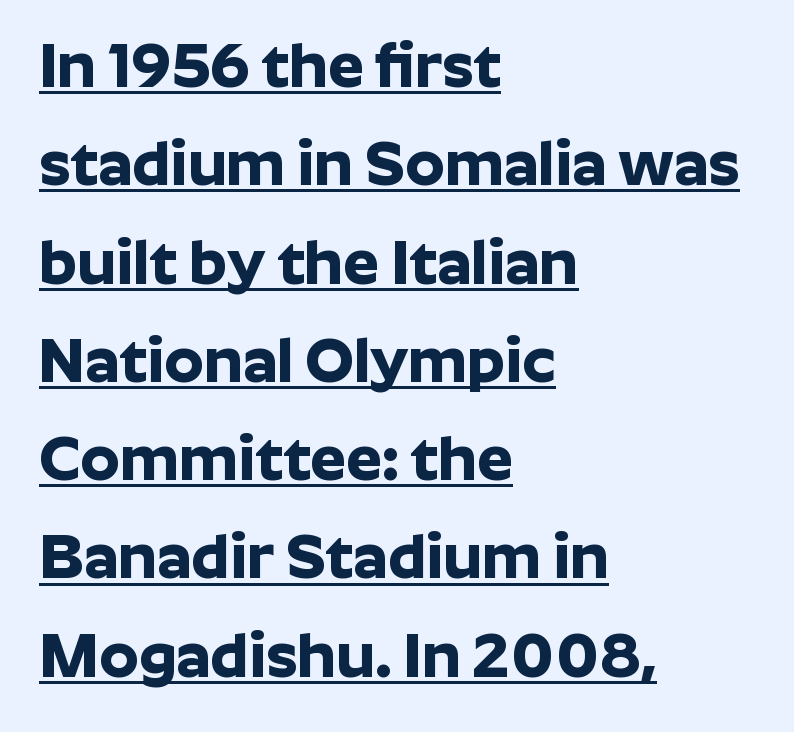
The image shows 63 px bold sans-serif type, upright; set left-aligned, normal line spacing (1.56x), normal letter spacing, underlined; low stroke contrast and a medium x-height.
